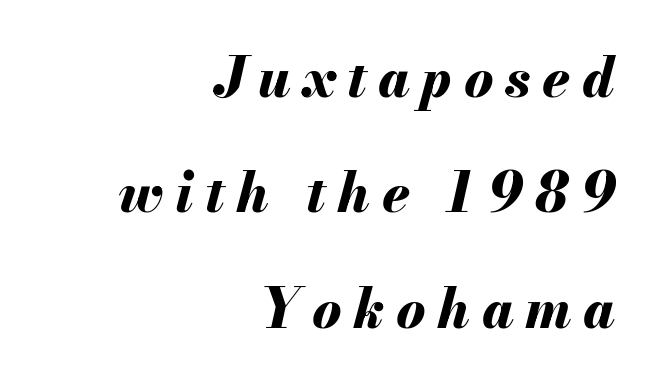
{"italic": "yes", "lean": "right", "slant_degrees": 13, "bold": "yes", "weight": "bold", "width": "normal", "stroke_contrast": "medium", "x_height": "small", "monospaced": "no", "underline": "no", "align": "right", "line_spacing": "loose", "line_spacing_ratio": 2.1, "letter_spacing": "wide", "letter_spacing_em": 0.21, "glyph_px": 55}
